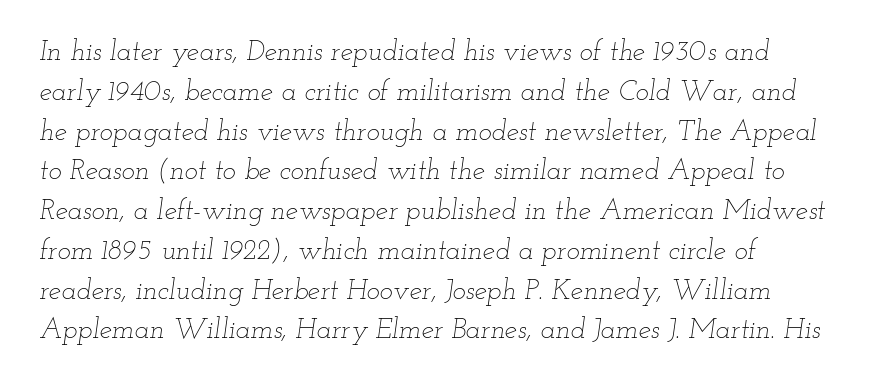
Q: Is the text bold? A: No.
Q: Is the text italic (slanted)? A: Yes, it leans right by about 12 degrees.
Q: Is the text underlined? A: No.
Q: How is the paragraph aligned? A: Left-aligned.
Q: Is the spacing between letters normal or unusually wide? A: Normal.
Q: Is the spacing between lines tight, normal or loose? A: Normal.
Q: Width (condensed, normal, or wide)? A: Wide.
Q: Stroke contrast? A: Low.
Q: x-height? A: Small.
Q: Monospaced? A: No.
